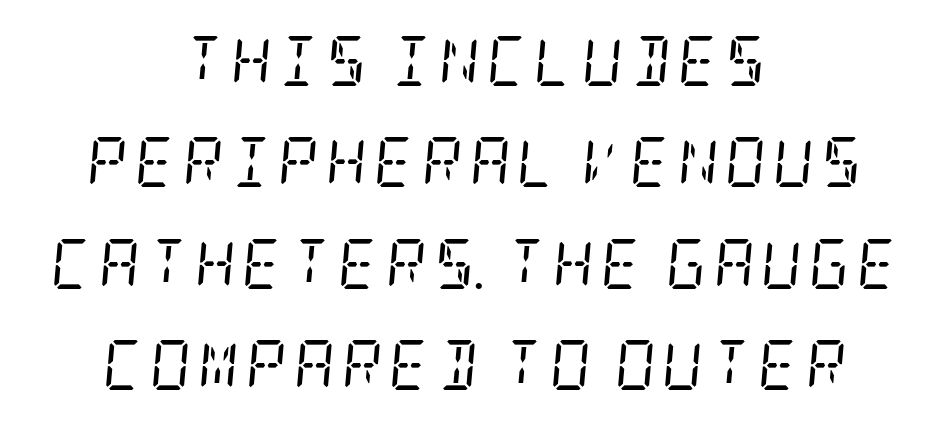
Q: Is the text bold? A: No.
Q: Is the text italic (slanted)? A: Yes, it leans right by about 5 degrees.
Q: Is the typeface a serif or a sans-serif typeface? A: Serif.
Q: Is the text underlined? A: No.
Q: How is the paragraph aligned? A: Centered.
Q: Is the spacing between lines tight, normal or loose? A: Loose.
Q: Width (condensed, normal, or wide)? A: Condensed.
Q: Stroke contrast? A: Low.
Q: x-height? A: Large.
